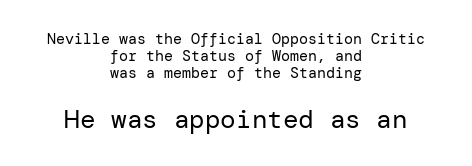
The space directly below the letters is spotless. Visually, the bottom section dominates because its glyphs are scaled up. No italicization has been applied; the sample stays upright. There is no visible air inserted between adjacent glyphs.
